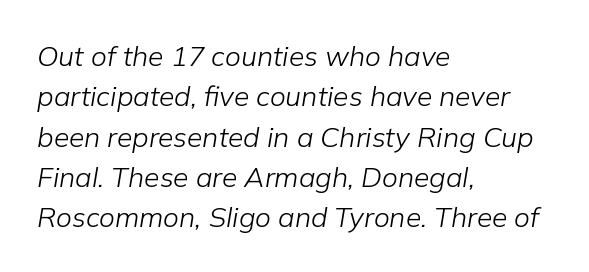
{"italic": "yes", "lean": "right", "slant_degrees": 9, "bold": "no", "weight": "light", "width": "normal", "stroke_contrast": "low", "x_height": "medium", "monospaced": "no", "underline": "no", "align": "left", "line_spacing": "normal", "line_spacing_ratio": 1.44, "letter_spacing": "normal", "letter_spacing_em": 0.0, "glyph_px": 28}
